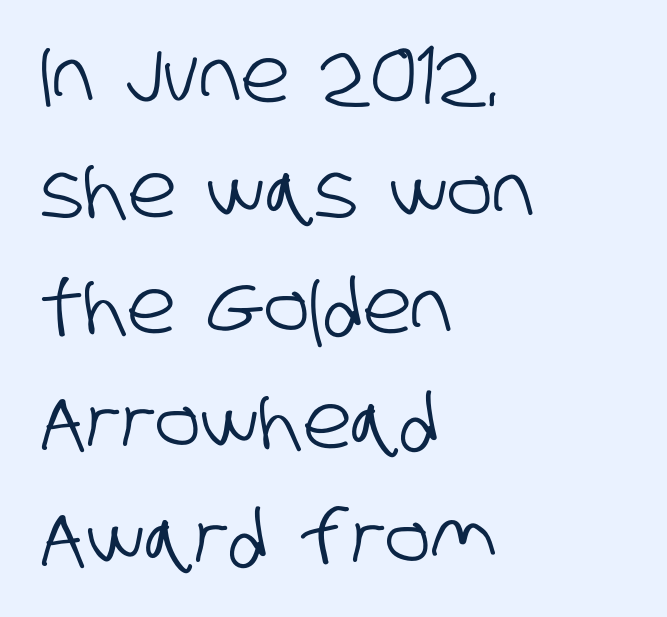
The image shows 75 px condensed sans-serif type; set left-aligned, normal line spacing (1.54x), normal letter spacing, not underlined; low stroke contrast and a large x-height.
